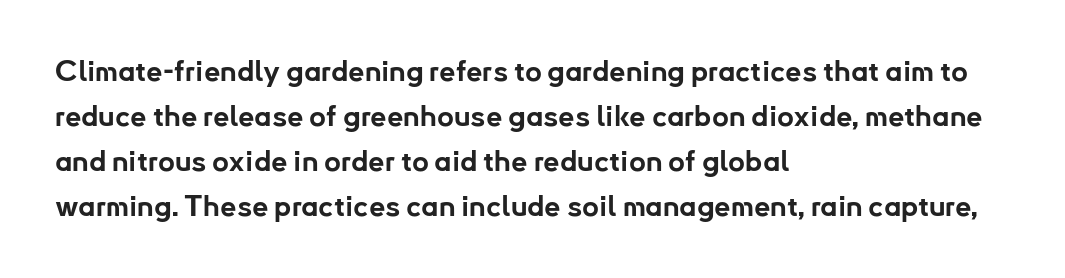
The image shows 29 px bold sans-serif type, upright; set left-aligned, normal line spacing (1.55x), normal letter spacing, not underlined; low stroke contrast and a small x-height.
